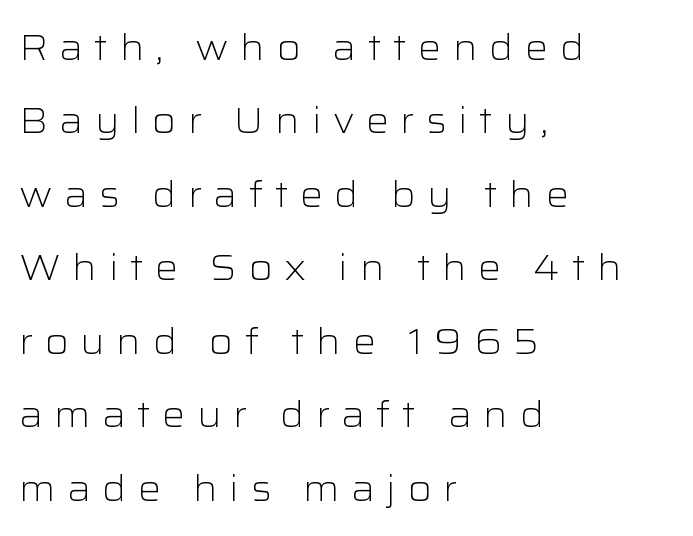
{"serif": "no", "italic": "no", "bold": "no", "weight": "light", "width": "wide", "stroke_contrast": "low", "x_height": "medium", "monospaced": "no", "underline": "no", "align": "left", "line_spacing": "loose", "line_spacing_ratio": 2.04, "letter_spacing": "wide", "letter_spacing_em": 0.32, "glyph_px": 36}
